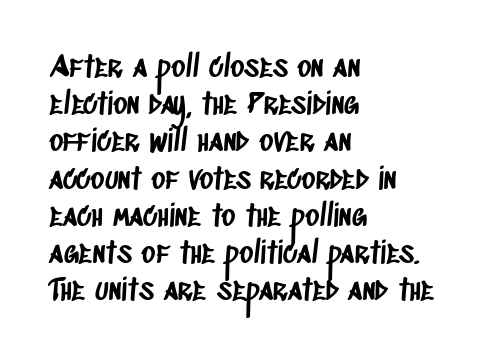
No extra tracking has been applied to these lines. Letters rest on an invisible, unmarked baseline. A typesetter would call this proportional, since set widths differ per character. The typeface chosen for these lines omits serifs.
